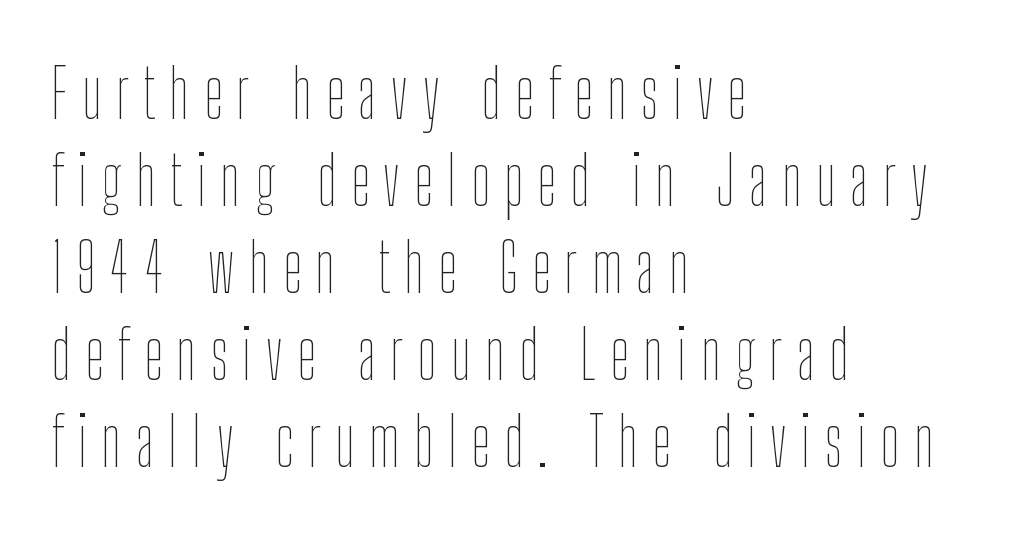
Upright lettering throughout. Is the letter spacing exaggerated? Yes — the characters are pushed far apart. Varying glyph widths throughout — classic text-font behaviour. These glyphs show unthickened strokes, regular width or finer. Where is the straight margin? On the left. Descenders hang freely into open space.
